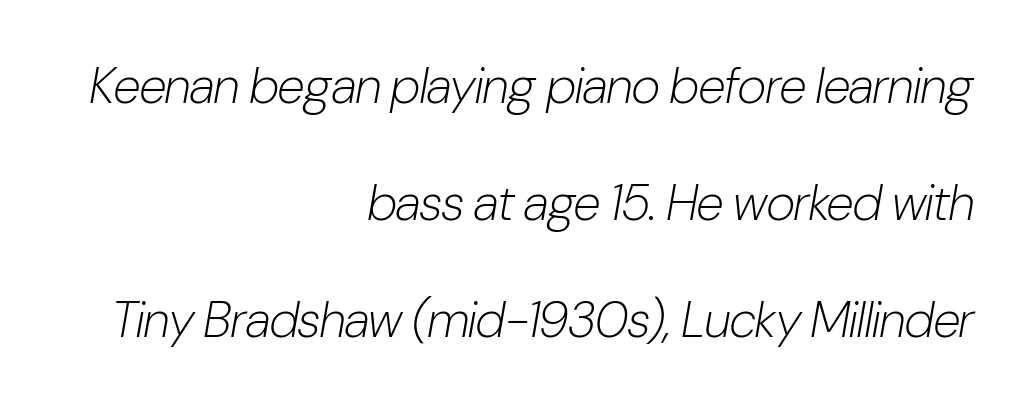
Q: Is the text bold? A: No.
Q: Is the text italic (slanted)? A: Yes, it leans right by about 10 degrees.
Q: Is the text underlined? A: No.
Q: How is the paragraph aligned? A: Right-aligned.
Q: Is the spacing between letters normal or unusually wide? A: Normal.
Q: Is the spacing between lines tight, normal or loose? A: Loose.
Q: Width (condensed, normal, or wide)? A: Condensed.
Q: Stroke contrast? A: Low.
Q: x-height? A: Medium.
Q: Monospaced? A: No.
